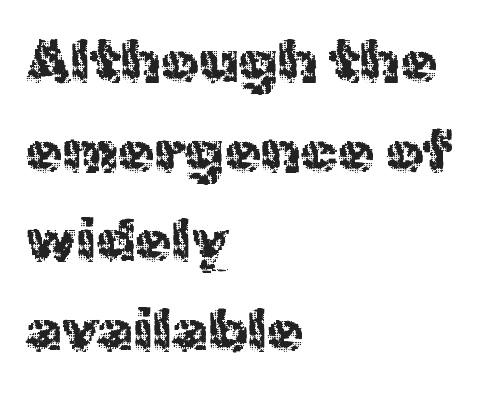
Q: Is the text bold? A: No.
Q: Is the text italic (slanted)? A: No, it is upright.
Q: Is the typeface a serif or a sans-serif typeface? A: Sans-serif.
Q: Is the text underlined? A: No.
Q: How is the paragraph aligned? A: Left-aligned.
Q: Is the spacing between letters normal or unusually wide? A: Normal.
Q: Is the spacing between lines tight, normal or loose? A: Normal.
Q: Width (condensed, normal, or wide)? A: Normal.
Q: x-height? A: Medium.
Q: Monospaced? A: No.
